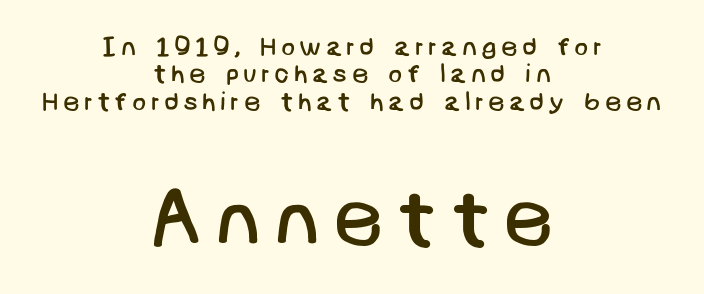
The image shows 79 px regular-weight sans-serif type; set centered, tight line spacing (1.05x), not underlined; the second (bottom) block is 3.04x larger; low stroke contrast and a large x-height.
